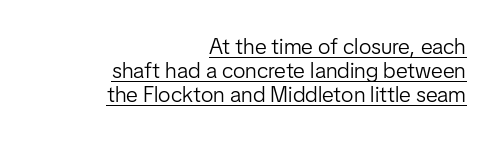
{"italic": "no", "bold": "no", "underline": "yes", "align": "right", "line_spacing": "tight", "line_spacing_ratio": 1.1, "letter_spacing": "normal", "letter_spacing_em": 0.0, "glyph_px": 22}
